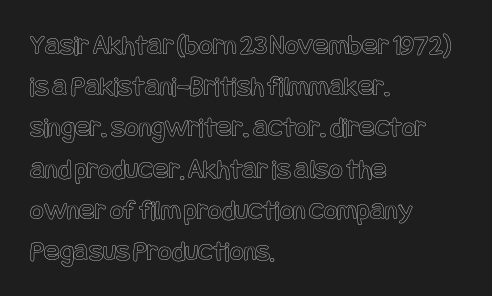
The image shows 29 px condensed type, upright; set left-aligned, normal line spacing (1.42x), normal letter spacing, not underlined; a large x-height.
